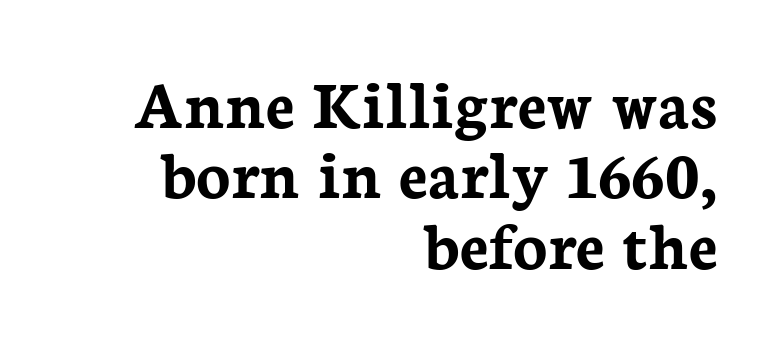
The image shows 71 px semibold serif type, upright; set right-aligned, tight line spacing (0.99x), normal letter spacing, not underlined; low stroke contrast and a medium x-height.
